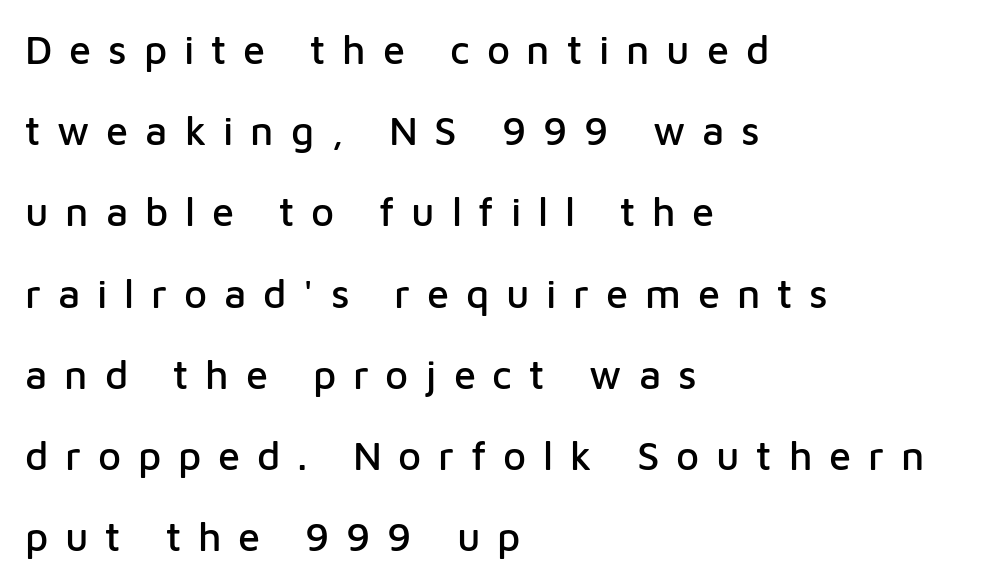
{"serif": "no", "italic": "no", "width": "normal", "stroke_contrast": "low", "x_height": "medium", "monospaced": "no", "underline": "no", "align": "left", "line_spacing": "loose", "line_spacing_ratio": 2.03, "letter_spacing": "wide", "letter_spacing_em": 0.42, "glyph_px": 40}
